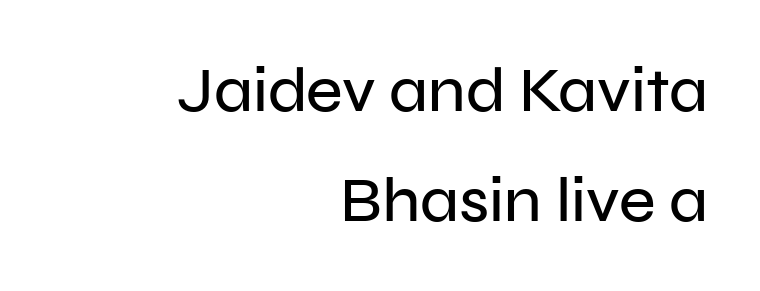
Words float on clear page, feet unadorned. Is this a fixed-width face? No — the glyphs have proportional, varying widths. Ascenders rise straight up at ninety degrees. The type family on display is of the sans-serif kind.
